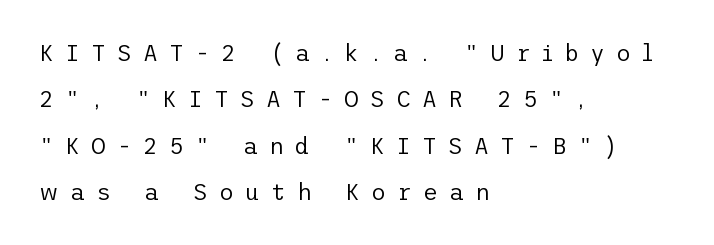
Q: Is the text bold? A: No.
Q: Is the text italic (slanted)? A: No, it is upright.
Q: Is the text underlined? A: No.
Q: How is the paragraph aligned? A: Left-aligned.
Q: Is the spacing between letters normal or unusually wide? A: Unusually wide.
Q: Is the spacing between lines tight, normal or loose? A: Loose.
